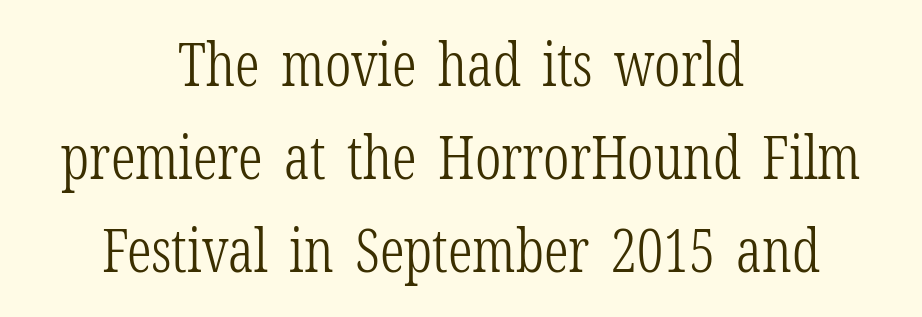
{"serif": "yes", "italic": "no", "bold": "no", "weight": "light", "width": "condensed", "stroke_contrast": "low", "x_height": "medium", "monospaced": "no", "underline": "no", "align": "center", "line_spacing": "normal", "line_spacing_ratio": 1.55, "letter_spacing": "normal", "letter_spacing_em": 0.0, "glyph_px": 60}
